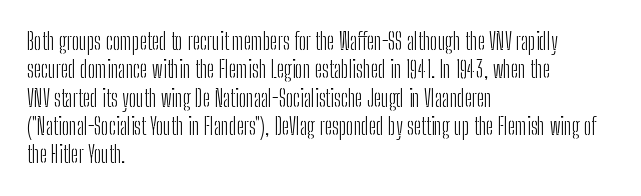
The image shows 23 px text type, upright; set left-aligned, line spacing 1.23x, normal letter spacing, not underlined.
